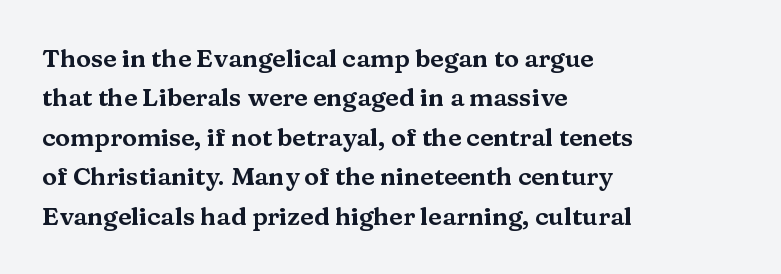
The image shows 25 px text type, upright; set left-aligned, normal line spacing (1.58x), normal letter spacing, not underlined.
